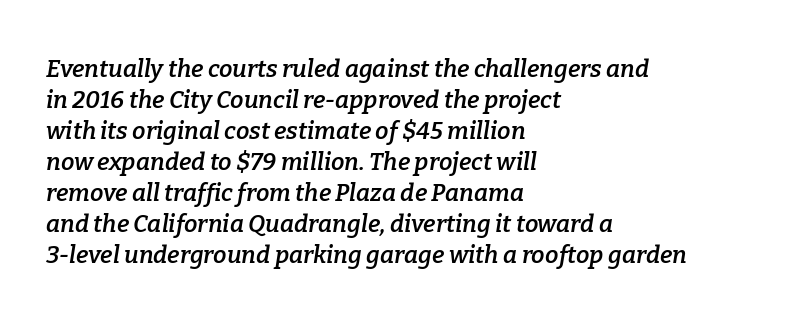
The image shows 24 px text type, italic (leaning right); set left-aligned, normal line spacing (1.29x), normal letter spacing, not underlined.
